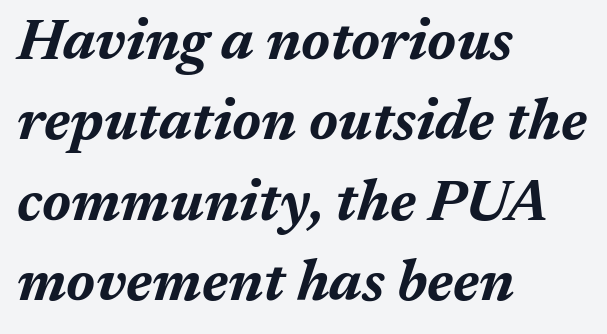
Regarding leading, the lines here are spaced in the standard way. You could not count columns in this text — the font is proportionally spaced. Left-aligned paragraph, ragged on the right. Type without underlining.
